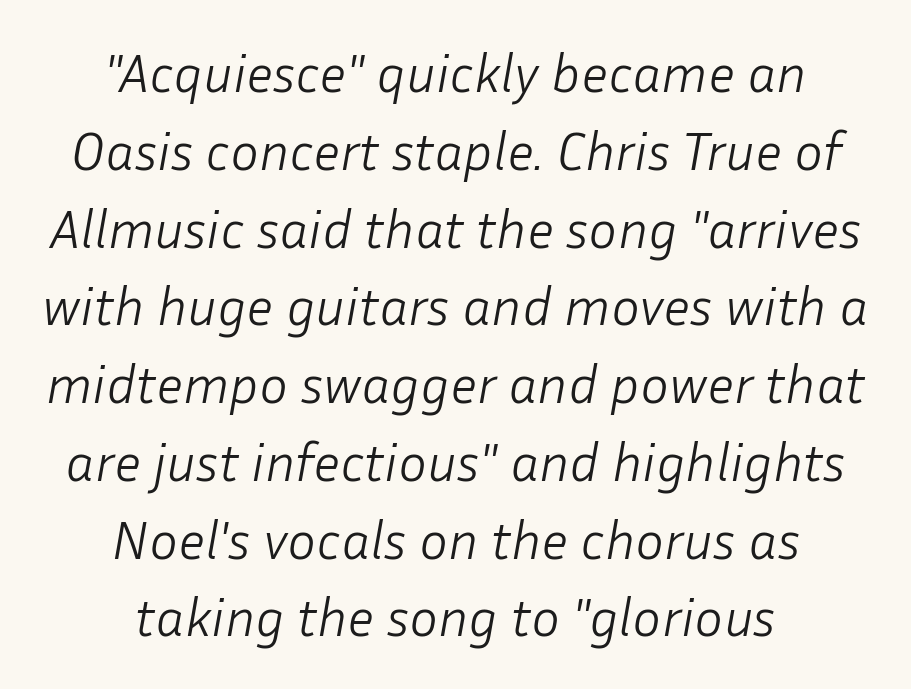
If you drew a line through each stem, it would be angled. One-word summary of the alignment: center. This reads as an unemphasized weight, regular at the heaviest. Anything drawn beneath the words? Only blank space.
